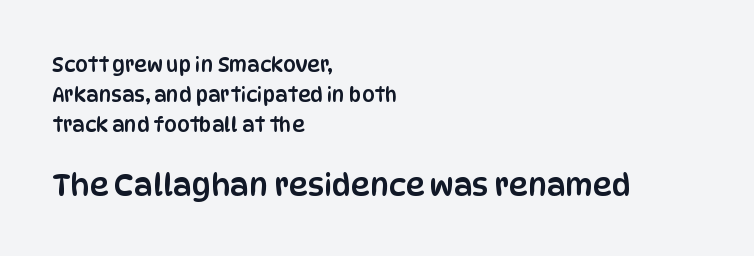
{"serif": "no", "italic": "no", "width": "condensed", "stroke_contrast": "low", "x_height": "large", "monospaced": "no", "underline": "no", "align": "left", "line_spacing": "normal", "line_spacing_ratio": 1.51, "letter_spacing": "normal", "letter_spacing_em": 0.0, "larger_block": "second", "size_ratio": 1.5, "glyph_px": 30}
